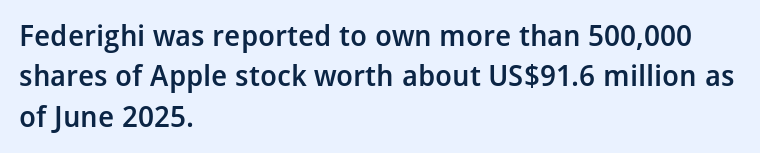
Rendered with straight, roman letterforms. Bare-footed words on every line. How would I describe the line gaps? Plain and ordinary. Here the glyphs are tracked normally, forming tight word shapes. Weight: semibold (demi).
